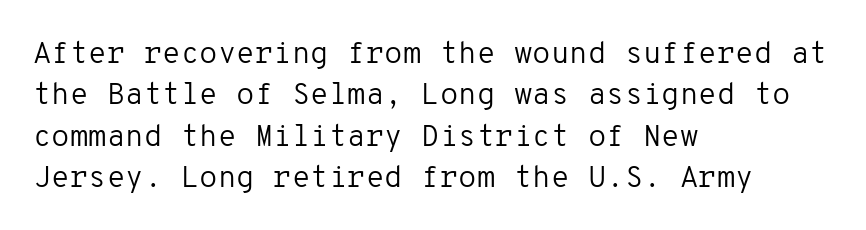
Q: Is the text bold? A: No.
Q: Is the text italic (slanted)? A: No, it is upright.
Q: Is the typeface a serif or a sans-serif typeface? A: Sans-serif.
Q: Is the text underlined? A: No.
Q: How is the paragraph aligned? A: Left-aligned.
Q: Is the spacing between letters normal or unusually wide? A: Normal.
Q: Is the spacing between lines tight, normal or loose? A: Normal.
Q: Width (condensed, normal, or wide)? A: Normal.
Q: Stroke contrast? A: Low.
Q: x-height? A: Medium.
Q: Monospaced? A: Yes.
